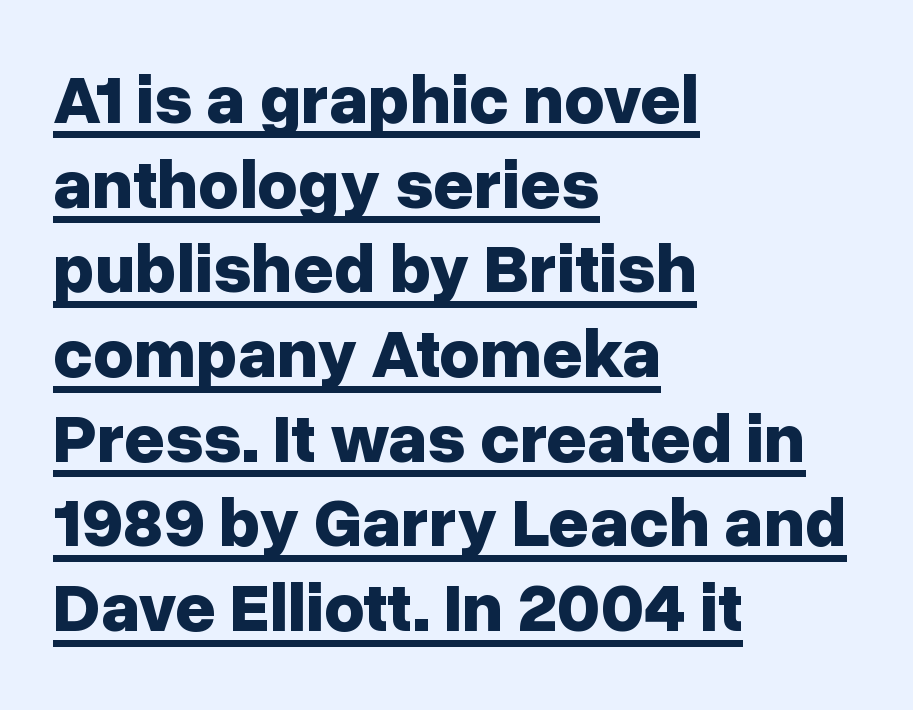
Q: Is the text bold? A: Yes.
Q: Is the text italic (slanted)? A: No, it is upright.
Q: Is the typeface a serif or a sans-serif typeface? A: Sans-serif.
Q: Is the text underlined? A: Yes.
Q: How is the paragraph aligned? A: Left-aligned.
Q: Is the spacing between letters normal or unusually wide? A: Normal.
Q: Width (condensed, normal, or wide)? A: Normal.
Q: Stroke contrast? A: Low.
Q: x-height? A: Medium.
Q: Monospaced? A: No.
